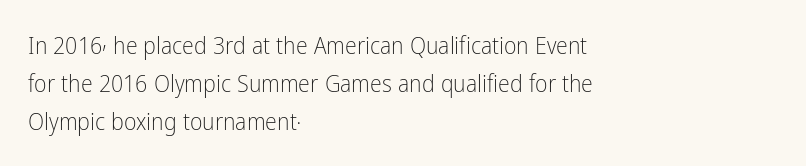
Q: Is the text bold? A: No.
Q: Is the text italic (slanted)? A: No, it is upright.
Q: Is the text underlined? A: No.
Q: How is the paragraph aligned? A: Left-aligned.
Q: Is the spacing between letters normal or unusually wide? A: Normal.
Q: Is the spacing between lines tight, normal or loose? A: Normal.
